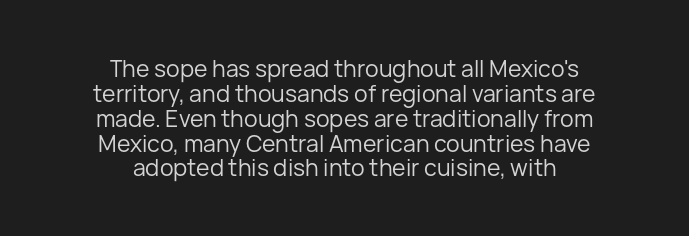
{"italic": "no", "bold": "no", "underline": "no", "align": "center", "line_spacing": "tight", "line_spacing_ratio": 1.08, "letter_spacing": "normal", "letter_spacing_em": 0.0, "glyph_px": 23}
